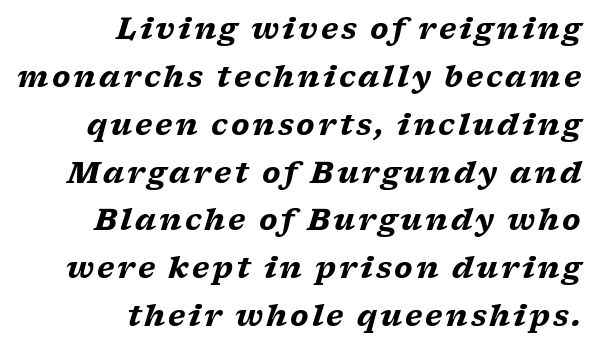
Q: Is the text bold? A: Yes.
Q: Is the text italic (slanted)? A: Yes, it leans right by about 17 degrees.
Q: Is the typeface a serif or a sans-serif typeface? A: Serif.
Q: Is the text underlined? A: No.
Q: How is the paragraph aligned? A: Right-aligned.
Q: Is the spacing between lines tight, normal or loose? A: Normal.
Q: Width (condensed, normal, or wide)? A: Wide.
Q: Stroke contrast? A: Low.
Q: x-height? A: Medium.
Q: Monospaced? A: No.
